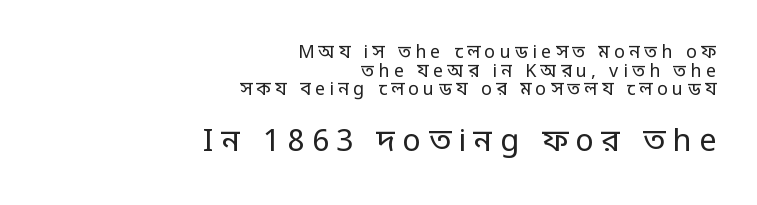
Q: Is the text bold? A: No.
Q: Is the text italic (slanted)? A: No, it is upright.
Q: Is the typeface a serif or a sans-serif typeface? A: Sans-serif.
Q: Is the text underlined? A: No.
Q: How is the paragraph aligned? A: Right-aligned.
Q: Is the spacing between letters normal or unusually wide? A: Unusually wide.
Q: Is the spacing between lines tight, normal or loose? A: Tight.
Q: Which block of text is set in a larger size, the first (top) or the second (bottom)? A: The second (bottom) one.
Q: Width (condensed, normal, or wide)? A: Condensed.
Q: Stroke contrast? A: Low.
Q: Monospaced? A: No.
